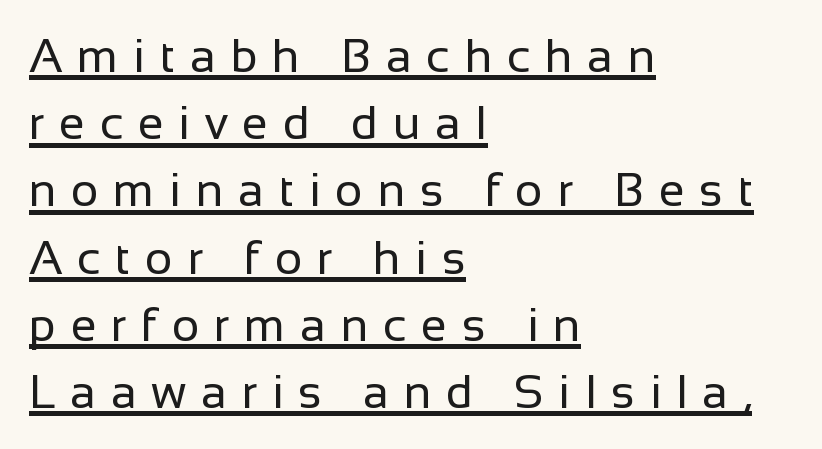
Q: Is the text bold? A: No.
Q: Is the text italic (slanted)? A: No, it is upright.
Q: Is the typeface a serif or a sans-serif typeface? A: Sans-serif.
Q: Is the text underlined? A: Yes.
Q: How is the paragraph aligned? A: Left-aligned.
Q: Is the spacing between letters normal or unusually wide? A: Unusually wide.
Q: Is the spacing between lines tight, normal or loose? A: Normal.
Q: Width (condensed, normal, or wide)? A: Normal.
Q: Stroke contrast? A: Low.
Q: x-height? A: Medium.
Q: Monospaced? A: No.
